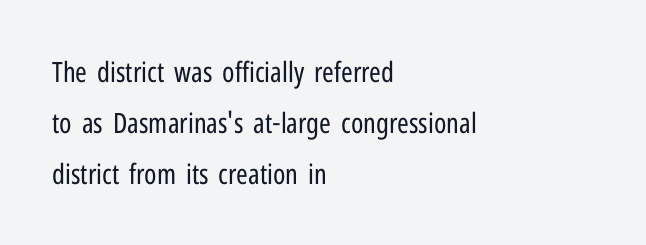
The image shows 28 px regular-weight, condensed sans-serif type, upright; set left-aligned, line spacing 1.82x, normal letter spacing, not underlined; low stroke contrast and a medium x-height.
